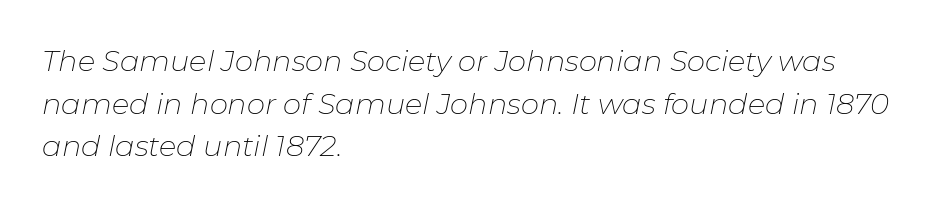
The image shows 29 px thin type, italic (leaning right); set left-aligned, normal line spacing (1.47x), normal letter spacing, not underlined; low stroke contrast and a medium x-height.
